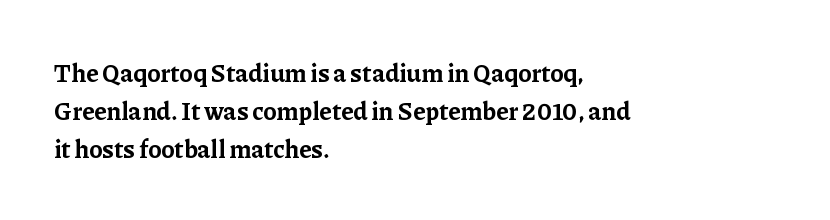
Q: Is the text bold? A: Yes.
Q: Is the text italic (slanted)? A: No, it is upright.
Q: Is the text underlined? A: No.
Q: How is the paragraph aligned? A: Left-aligned.
Q: Is the spacing between letters normal or unusually wide? A: Normal.
Q: Is the spacing between lines tight, normal or loose? A: Normal.
